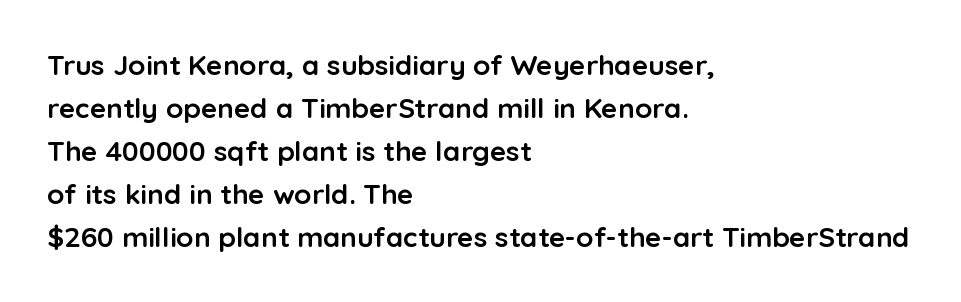
The image shows 28 px semibold sans-serif type, upright; set left-aligned, normal line spacing (1.54x), normal letter spacing, not underlined; low stroke contrast and a medium x-height.
